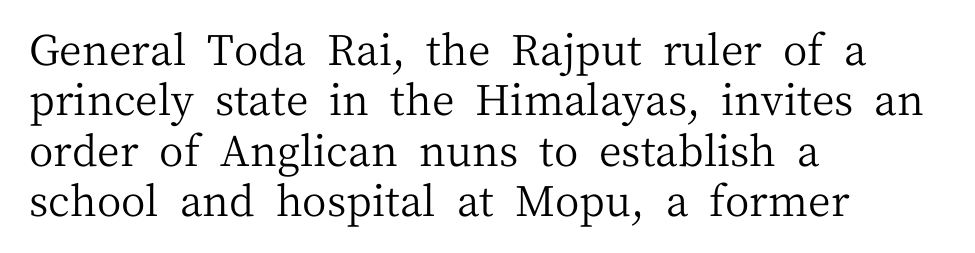
Q: Is the text bold? A: No.
Q: Is the text italic (slanted)? A: No, it is upright.
Q: Is the typeface a serif or a sans-serif typeface? A: Serif.
Q: Is the text underlined? A: No.
Q: How is the paragraph aligned? A: Left-aligned.
Q: Is the spacing between letters normal or unusually wide? A: Normal.
Q: Width (condensed, normal, or wide)? A: Normal.
Q: Stroke contrast? A: Medium.
Q: x-height? A: Medium.
Q: Monospaced? A: No.
